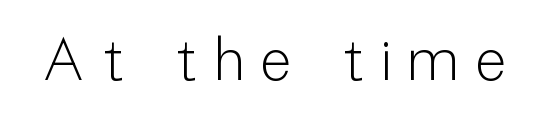
Proportional: the letters do not fall into vertical columns. Caption: expanded tracking, letters set apart. No heavy texture on the line: the type isn't bold. Font category for this specimen: sans-serif. Unmarked baselines from the first word to the last. The letters stand straight up with perfectly vertical stems.
